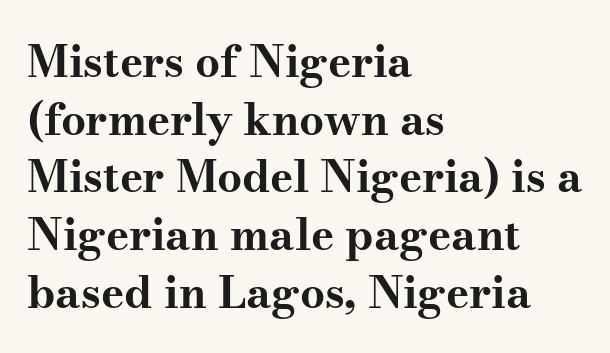
The image shows 44 px bold, wide serif type, upright; set left-aligned, normal line spacing (1.31x), normal letter spacing, not underlined; medium stroke contrast and a small x-height.
